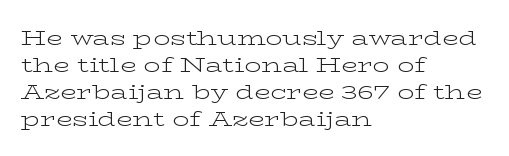
Q: Is the text bold? A: No.
Q: Is the text italic (slanted)? A: No, it is upright.
Q: Is the text underlined? A: No.
Q: How is the paragraph aligned? A: Left-aligned.
Q: Is the spacing between letters normal or unusually wide? A: Normal.
Q: Is the spacing between lines tight, normal or loose? A: Normal.
